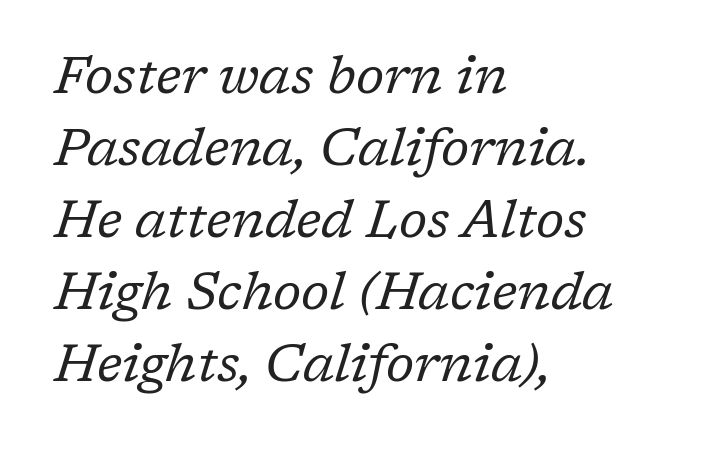
Q: Is the text bold? A: No.
Q: Is the text italic (slanted)? A: Yes, it leans right by about 17 degrees.
Q: Is the typeface a serif or a sans-serif typeface? A: Serif.
Q: Is the text underlined? A: No.
Q: How is the paragraph aligned? A: Left-aligned.
Q: Is the spacing between letters normal or unusually wide? A: Normal.
Q: Is the spacing between lines tight, normal or loose? A: Normal.
Q: Width (condensed, normal, or wide)? A: Normal.
Q: Stroke contrast? A: Low.
Q: x-height? A: Medium.
Q: Monospaced? A: No.
